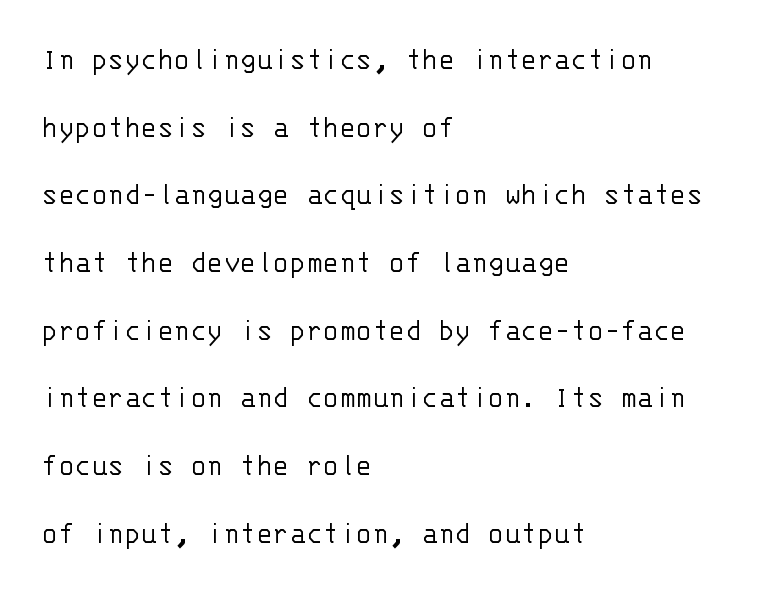
Q: Is the text bold? A: No.
Q: Is the text italic (slanted)? A: No, it is upright.
Q: Is the typeface a serif or a sans-serif typeface? A: Sans-serif.
Q: Is the text underlined? A: No.
Q: How is the paragraph aligned? A: Left-aligned.
Q: Is the spacing between letters normal or unusually wide? A: Normal.
Q: Is the spacing between lines tight, normal or loose? A: Loose.
Q: Width (condensed, normal, or wide)? A: Normal.
Q: Stroke contrast? A: Low.
Q: x-height? A: Large.
Q: Monospaced? A: Yes.
